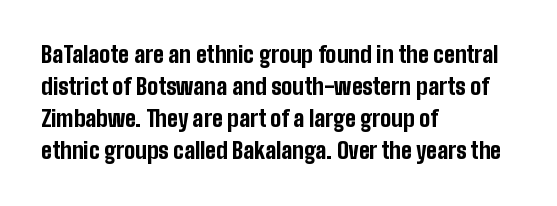
The image shows 22 px bold type, upright; set left-aligned, normal line spacing (1.46x), normal letter spacing, not underlined.
